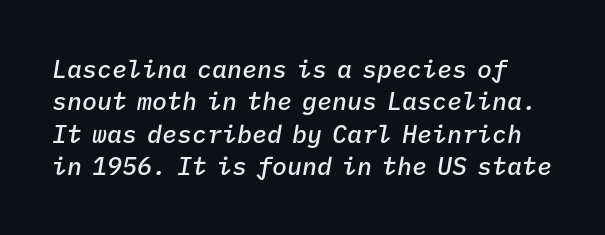
{"italic": "yes", "lean": "right", "slant_degrees": 9, "bold": "semi", "underline": "no", "line_spacing": "normal", "line_spacing_ratio": 1.3, "letter_spacing": "normal", "letter_spacing_em": 0.0, "glyph_px": 25}
